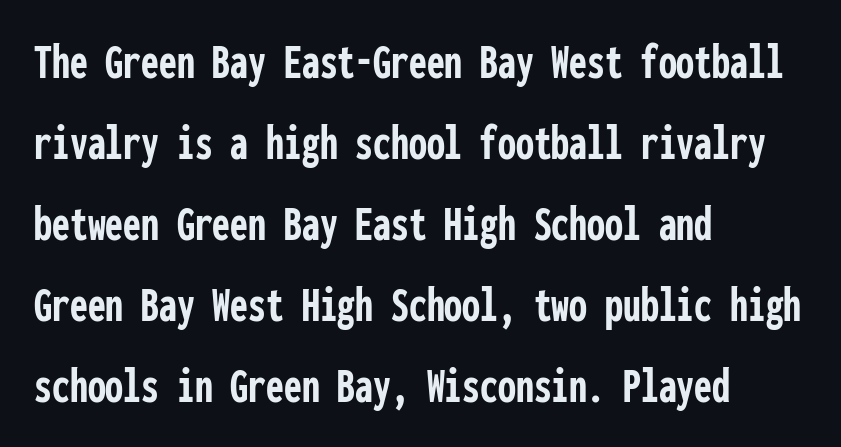
The image shows 51 px semibold, condensed sans-serif type, upright, monospaced; set left-aligned, normal line spacing (1.59x), normal letter spacing, not underlined; low stroke contrast and a medium x-height.
